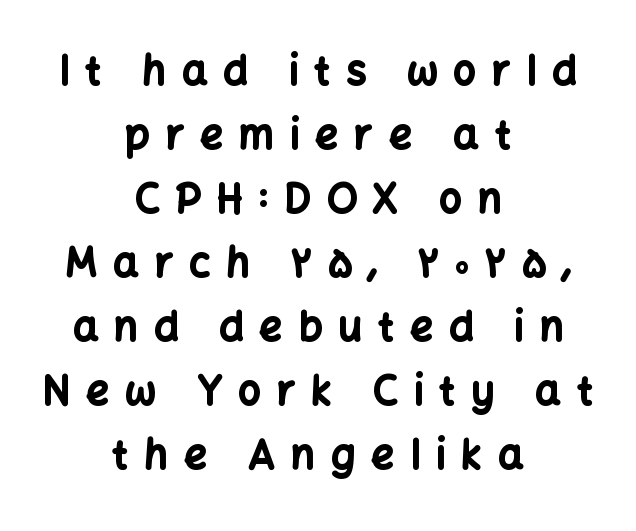
This is the regular roman posture of the typeface. The rendering inserts visible extra space after every character. The glyphs are unaccompanied by any horizontal stroke below them. Do the characters align in a grid? No, the font is proportional. The font is running at its bold setting. The typesetter chose a symmetrical, centered arrangement here.
